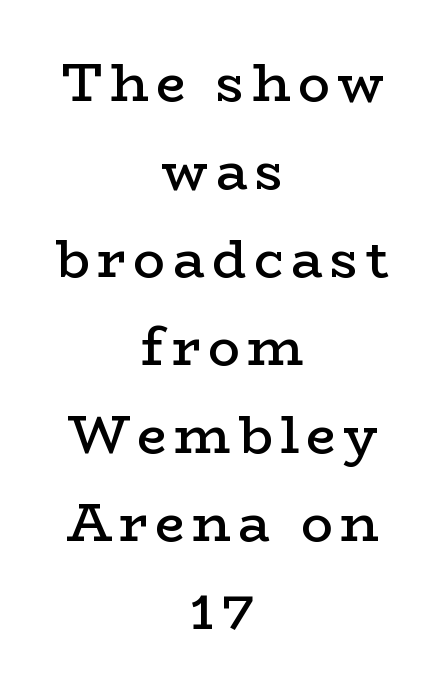
The image shows 53 px semibold, wide serif type, upright; set centered, normal line spacing (1.66x), not underlined; low stroke contrast and a medium x-height.
